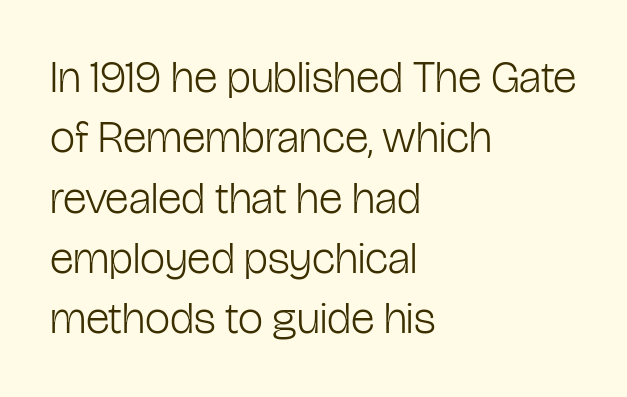
The image shows 45 px light, condensed sans-serif type, upright; set left-aligned, normal line spacing (1.34x), normal letter spacing, not underlined; low stroke contrast and a medium x-height.
